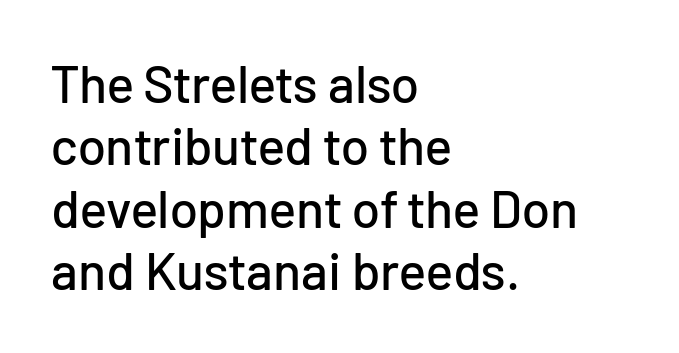
{"serif": "no", "italic": "no", "width": "normal", "stroke_contrast": "low", "x_height": "medium", "monospaced": "no", "underline": "no", "align": "left", "line_spacing_ratio": 1.2, "letter_spacing": "normal", "letter_spacing_em": 0.0, "glyph_px": 52}
